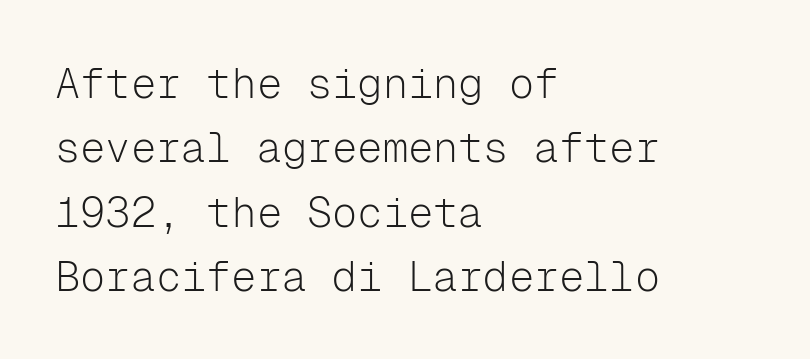
{"serif": "no", "italic": "no", "bold": "no", "weight": "light", "width": "normal", "stroke_contrast": "low", "x_height": "medium", "monospaced": "yes", "underline": "no", "align": "left", "line_spacing": "normal", "line_spacing_ratio": 1.53, "letter_spacing": "normal", "letter_spacing_em": 0.0, "glyph_px": 42}
